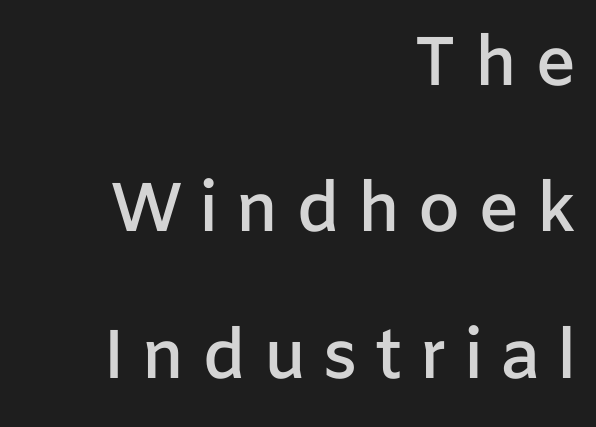
{"serif": "no", "italic": "no", "bold": "semi", "weight": "semibold", "width": "normal", "stroke_contrast": "low", "x_height": "medium", "monospaced": "no", "underline": "no", "align": "right", "line_spacing": "loose", "line_spacing_ratio": 2.12, "letter_spacing": "wide", "letter_spacing_em": 0.24, "glyph_px": 69}
